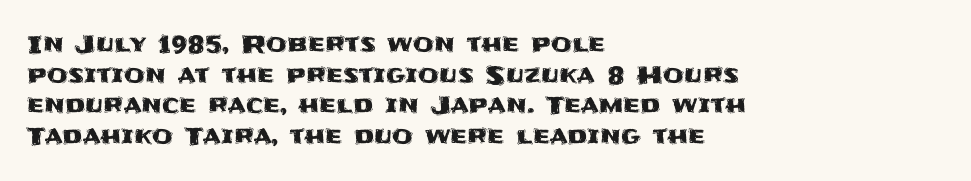
{"italic": "no", "underline": "no", "align": "left", "line_spacing": "normal", "line_spacing_ratio": 1.28, "letter_spacing": "normal", "letter_spacing_em": 0.0, "glyph_px": 24}
